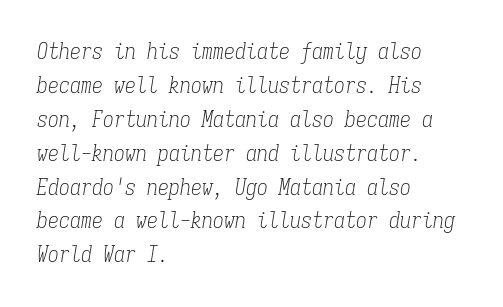
Q: Is the text bold? A: No.
Q: Is the text italic (slanted)? A: Yes, it leans right by about 9 degrees.
Q: Is the text underlined? A: No.
Q: How is the paragraph aligned? A: Left-aligned.
Q: Is the spacing between letters normal or unusually wide? A: Normal.
Q: Is the spacing between lines tight, normal or loose? A: Normal.
